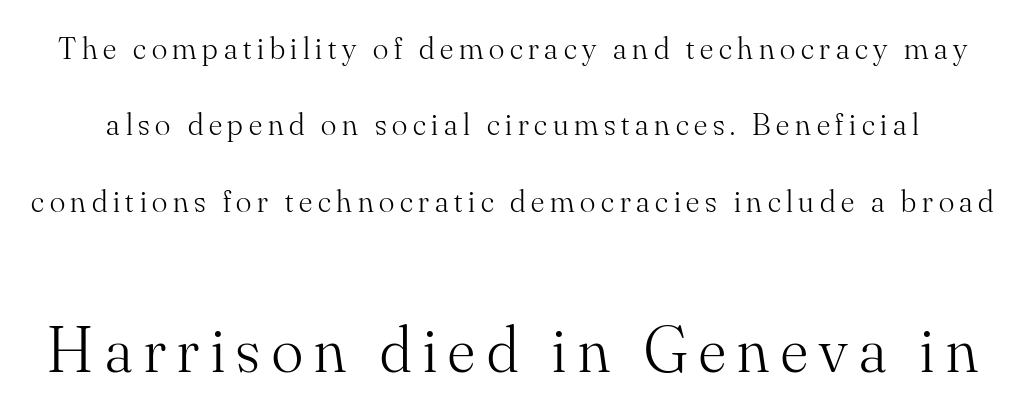
{"serif": "yes", "italic": "no", "bold": "no", "weight": "light", "width": "normal", "stroke_contrast": "medium", "x_height": "small", "monospaced": "no", "underline": "no", "line_spacing": "loose", "line_spacing_ratio": 2.39, "larger_block": "second", "size_ratio": 2.03, "glyph_px": 65}
